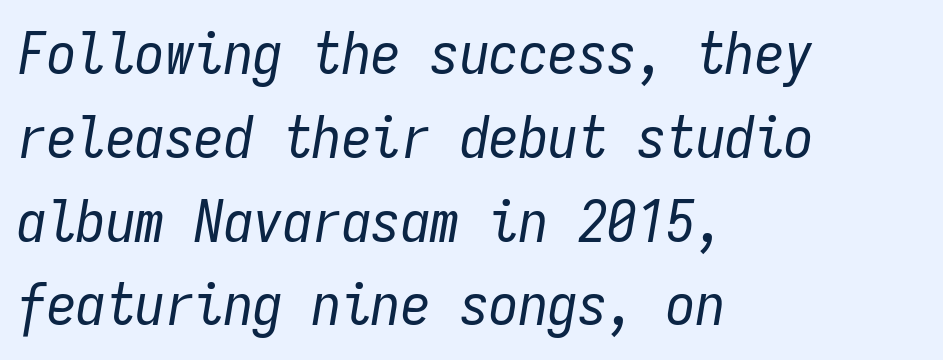
{"italic": "yes", "lean": "right", "slant_degrees": 9, "bold": "no", "weight": "regular", "width": "condensed", "stroke_contrast": "low", "x_height": "medium", "monospaced": "yes", "underline": "no", "align": "left", "line_spacing": "normal", "line_spacing_ratio": 1.42, "letter_spacing": "normal", "letter_spacing_em": 0.0, "glyph_px": 59}
